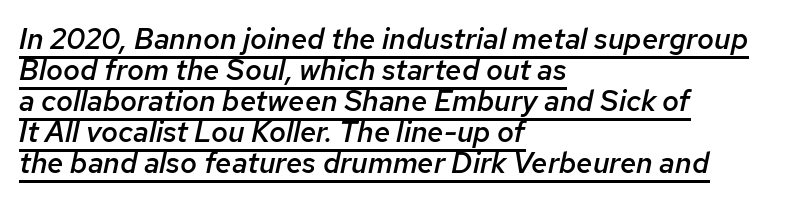
Line spacing here is tight. Emphasis is given by a line drawn under the lettering. The paragraph shown leans on its left margin. Weight: semibold (demi). In terms of posture, this sample is oblique.
